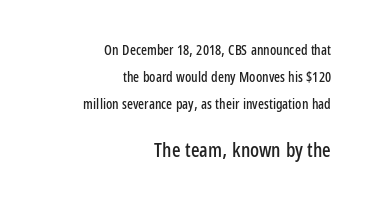
The image shows 20 px text type, upright; set right-aligned, loose line spacing (1.92x), normal letter spacing, not underlined; the second (bottom) block is 1.43x larger.
